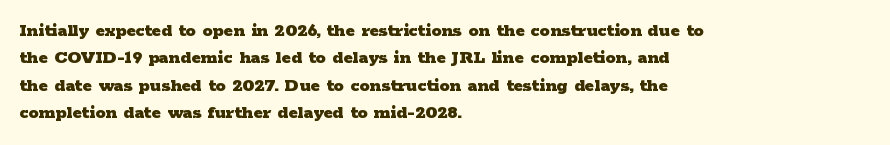
Here the glyphs are tracked normally, forming tight word shapes. The lettering stays uniformly vertical, giving the passage a roman look. The strokes are fattened all the way to bold. This sample keeps an unexceptional amount of space between lines. Underline: absent.
